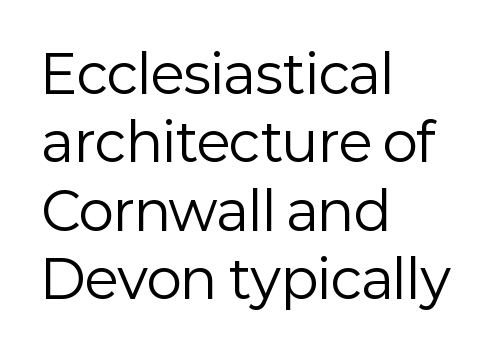
{"serif": "no", "italic": "no", "bold": "no", "weight": "regular", "width": "normal", "stroke_contrast": "low", "x_height": "medium", "monospaced": "no", "underline": "no", "align": "left", "line_spacing": "normal", "line_spacing_ratio": 1.29, "letter_spacing": "normal", "letter_spacing_em": 0.0, "glyph_px": 53}
